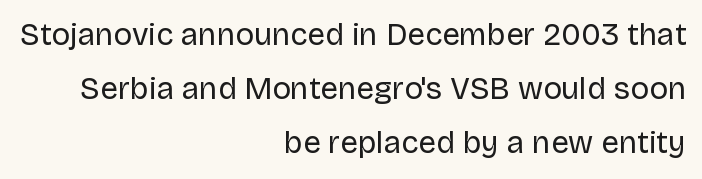
{"serif": "no", "italic": "no", "bold": "no", "weight": "regular", "width": "normal", "stroke_contrast": "low", "x_height": "large", "monospaced": "no", "underline": "no", "align": "right", "line_spacing_ratio": 1.75, "letter_spacing": "normal", "letter_spacing_em": 0.0, "glyph_px": 31}
